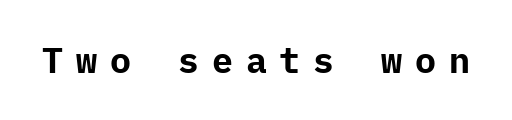
The image shows 35 px bold sans-serif type, upright; set unusually wide letter spacing (+0.37 em), not underlined; low stroke contrast and a medium x-height.
